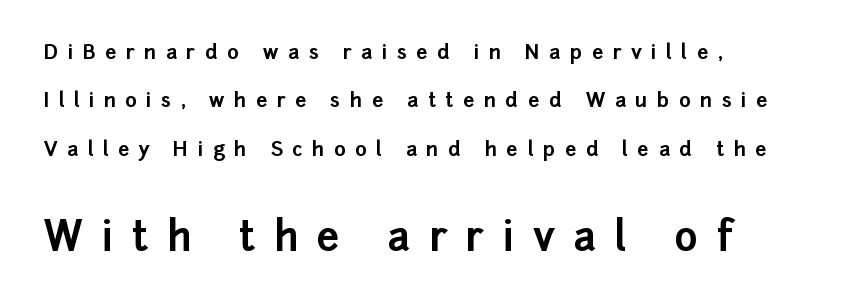
The image shows 40 px bold sans-serif type, upright; set left-aligned, loose line spacing (2.42x), unusually wide letter spacing (+0.47 em), not underlined; the second (bottom) block is 2.0x larger; low stroke contrast and a medium x-height.
